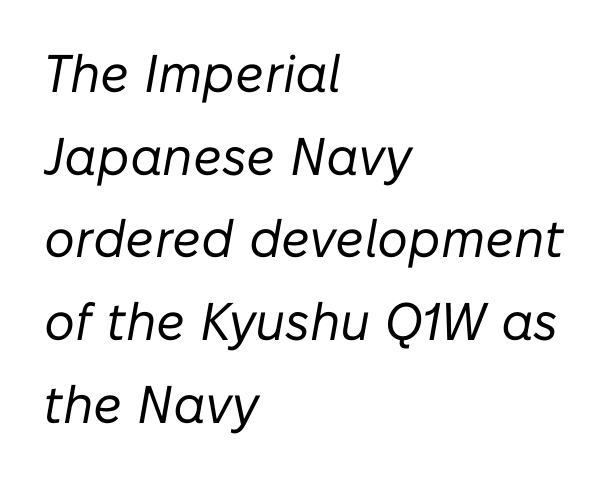
Q: Is the text bold? A: No.
Q: Is the text italic (slanted)? A: Yes, it leans right by about 10 degrees.
Q: Is the text underlined? A: No.
Q: How is the paragraph aligned? A: Left-aligned.
Q: Is the spacing between letters normal or unusually wide? A: Normal.
Q: Is the spacing between lines tight, normal or loose? A: Normal.
Q: Width (condensed, normal, or wide)? A: Normal.
Q: Stroke contrast? A: Low.
Q: x-height? A: Medium.
Q: Monospaced? A: No.
